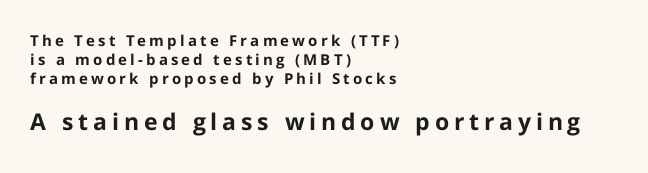
The image shows 23 px bold type, upright; set left-aligned, normal line spacing (1.26x), unusually wide letter spacing (+0.21 em), not underlined; the second (bottom) block is 1.53x larger.
